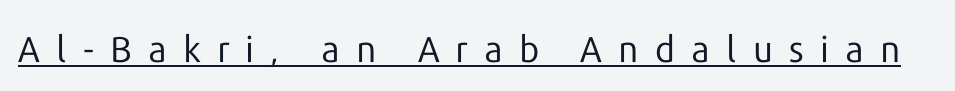
The letters are spread apart with noticeably loose tracking. A roman cut, with each character standing at attention. Stem width sits at or under what a default text font uses. Is this a fixed-width face? No — the glyphs have proportional, varying widths. Glance below the letters and you will spot a drawn line. These lines are composed in type without serifs.
